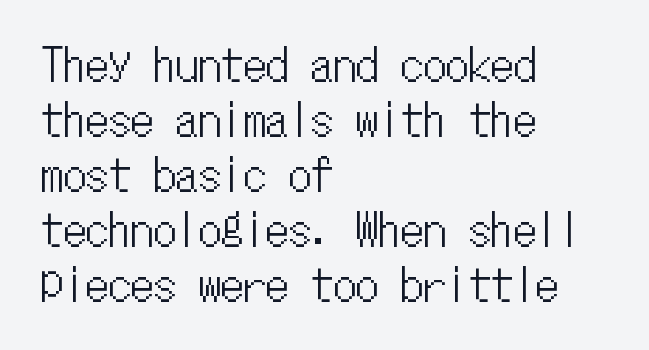
Q: Is the text italic (slanted)? A: No, it is upright.
Q: Is the text underlined? A: No.
Q: How is the paragraph aligned? A: Left-aligned.
Q: Is the spacing between letters normal or unusually wide? A: Normal.
Q: Width (condensed, normal, or wide)? A: Condensed.
Q: Stroke contrast? A: Low.
Q: x-height? A: Medium.
Q: Monospaced? A: Yes.
